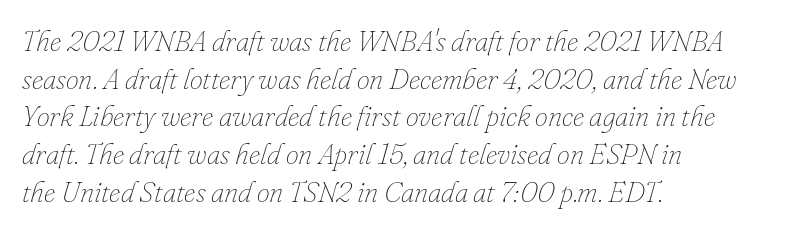
{"italic": "yes", "lean": "right", "slant_degrees": 16, "bold": "no", "weight": "thin", "width": "normal", "stroke_contrast": "low", "x_height": "small", "monospaced": "no", "underline": "no", "align": "left", "line_spacing": "normal", "line_spacing_ratio": 1.3, "letter_spacing": "normal", "letter_spacing_em": 0.0, "glyph_px": 29}
